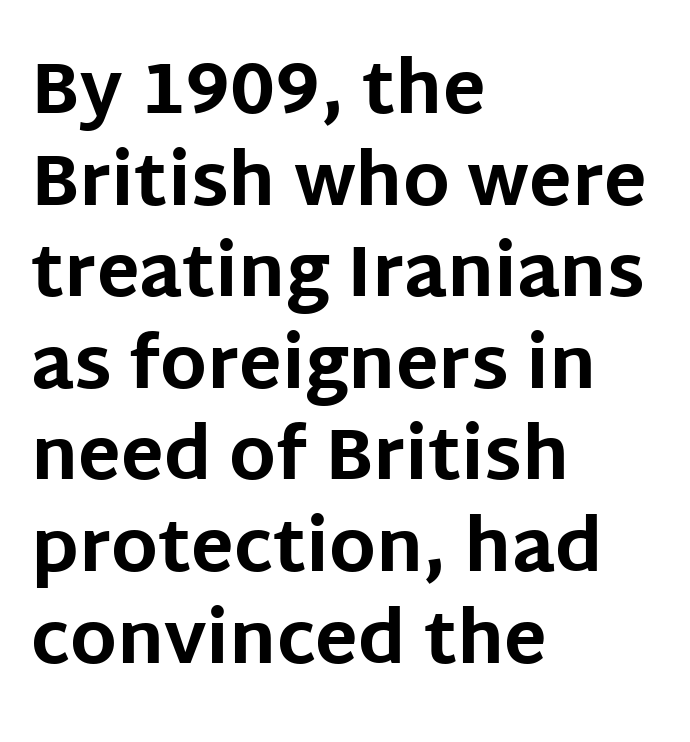
The image shows 71 px bold sans-serif type, upright; set left-aligned, normal line spacing (1.29x), normal letter spacing, not underlined; low stroke contrast and a large x-height.
